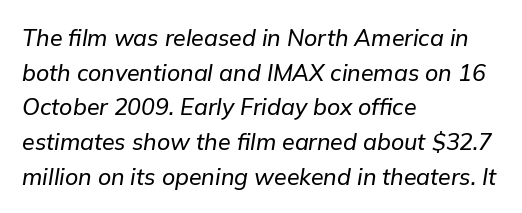
The designer left line spacing at the default. The zone under the glyphs is completely vacant. There is no visible air inserted between adjacent glyphs. Line beginnings align vertically; line endings do not. This sample uses an oblique cut, with every glyph tilted off the vertical.
